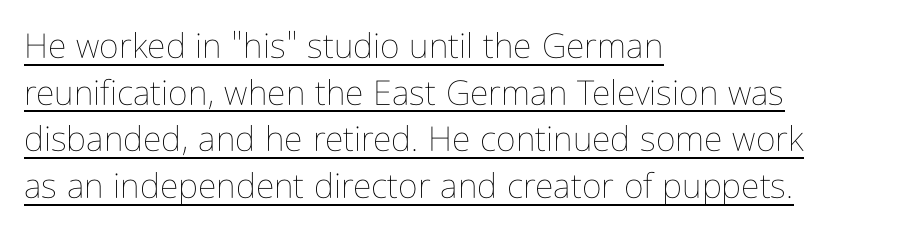
{"italic": "no", "bold": "no", "weight": "thin", "width": "condensed", "stroke_contrast": "low", "x_height": "medium", "monospaced": "no", "underline": "yes", "align": "left", "line_spacing": "normal", "line_spacing_ratio": 1.37, "letter_spacing": "normal", "letter_spacing_em": 0.0, "glyph_px": 34}
